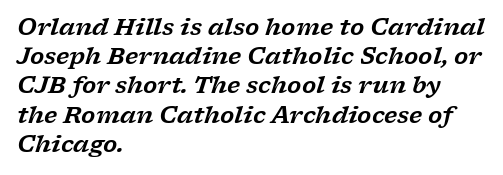
The image shows 23 px text type, italic (leaning right); set left-aligned, normal line spacing (1.27x), normal letter spacing, not underlined.
